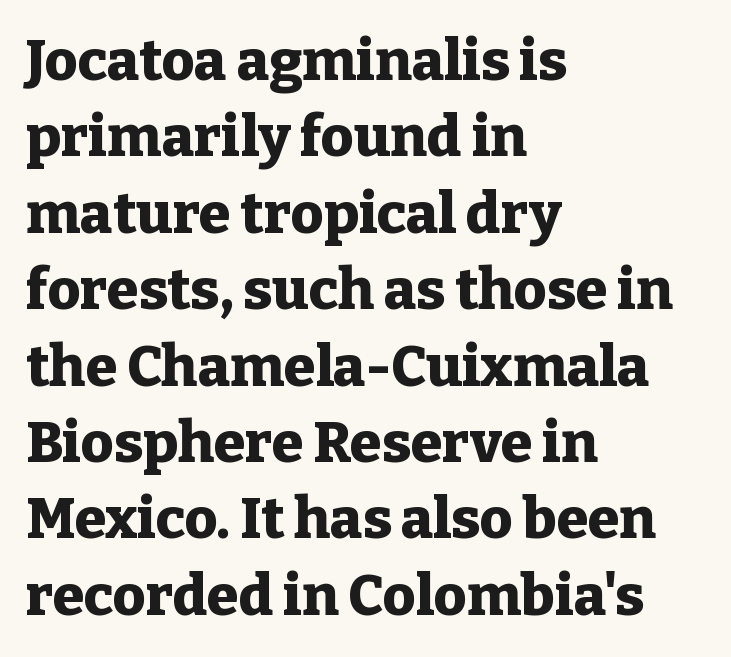
{"serif": "yes", "italic": "no", "bold": "yes", "weight": "heavy", "width": "normal", "stroke_contrast": "low", "x_height": "medium", "monospaced": "no", "underline": "no", "align": "left", "line_spacing": "normal", "line_spacing_ratio": 1.34, "letter_spacing": "normal", "letter_spacing_em": 0.0, "glyph_px": 57}
